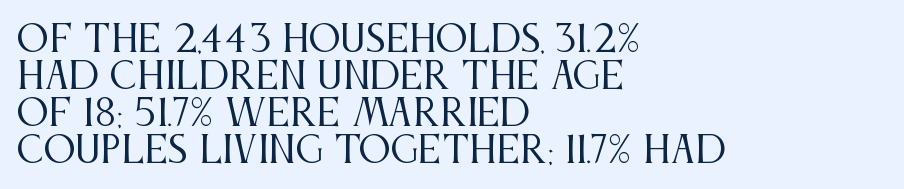
The typesetting does not lean heavy: it is not bold. This is serif lettering, the kind often seen in printed books. Line beginnings align vertically; line endings do not. Looks like regular typesetting: each glyph gets only the width it needs. Designer's note — italics off, roman on. Glyph-to-glyph distance matches everyday printed text.
